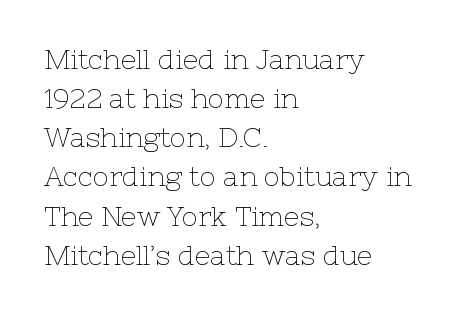
{"italic": "no", "bold": "no", "underline": "no", "align": "left", "line_spacing": "normal", "line_spacing_ratio": 1.45, "letter_spacing": "normal", "letter_spacing_em": 0.0, "glyph_px": 27}
